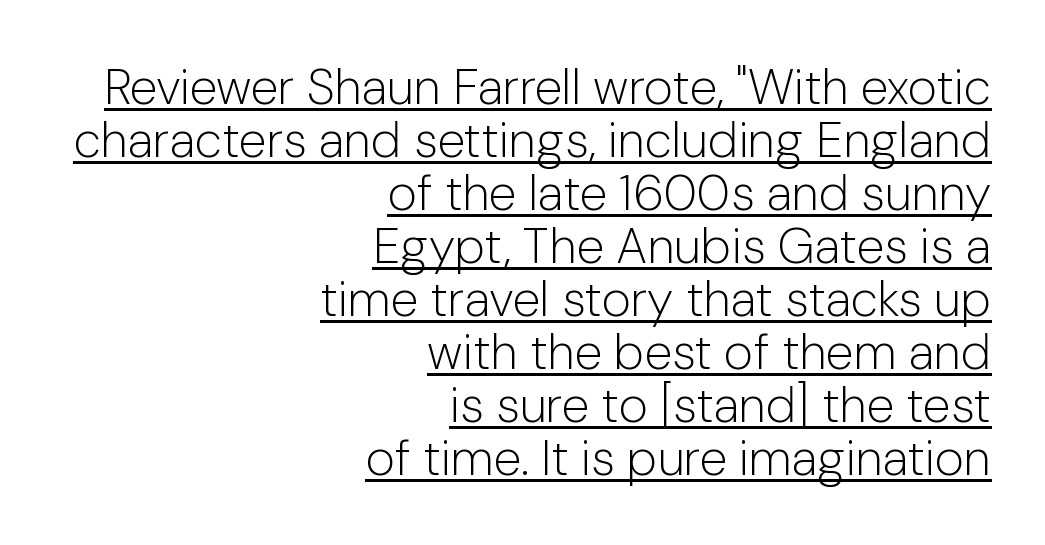
The image shows 50 px light sans-serif type, upright; set right-aligned, tight line spacing (1.06x), normal letter spacing, underlined; low stroke contrast and a medium x-height.
